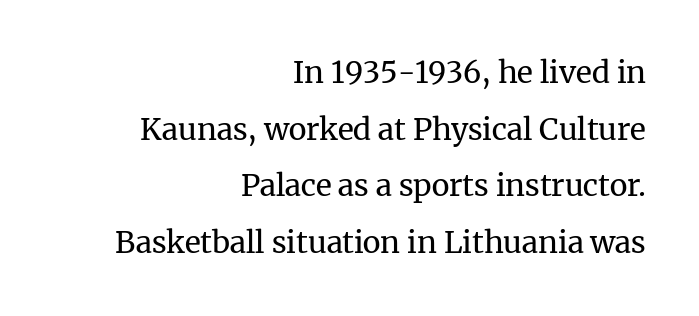
The image shows 30 px regular-weight serif type, upright; set right-aligned, line spacing 1.89x, normal letter spacing, not underlined; medium stroke contrast and a medium x-height.
